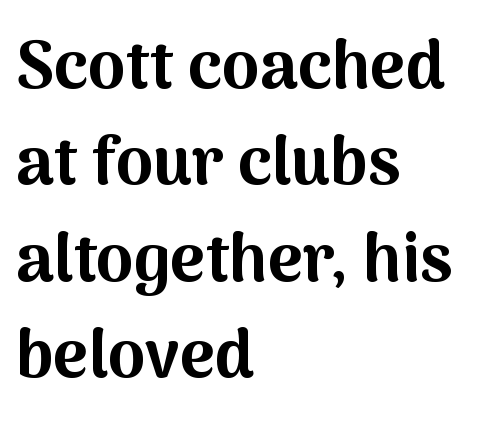
Q: Is the text bold? A: Yes.
Q: Is the text italic (slanted)? A: No, it is upright.
Q: Is the typeface a serif or a sans-serif typeface? A: Sans-serif.
Q: Is the text underlined? A: No.
Q: How is the paragraph aligned? A: Left-aligned.
Q: Is the spacing between letters normal or unusually wide? A: Normal.
Q: Is the spacing between lines tight, normal or loose? A: Normal.
Q: Width (condensed, normal, or wide)? A: Normal.
Q: Stroke contrast? A: Medium.
Q: x-height? A: Medium.
Q: Monospaced? A: No.
